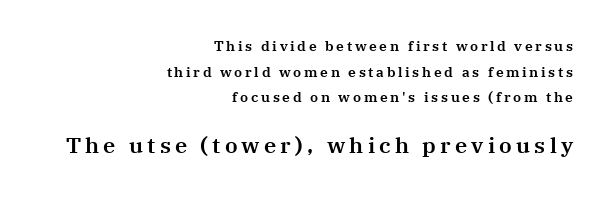
Is the lower block the larger one? Yes — the lower block carries the bigger type. The lines are quadded right. Nope, not italic — everything's standing straight. Descenders hang freely into open space.
